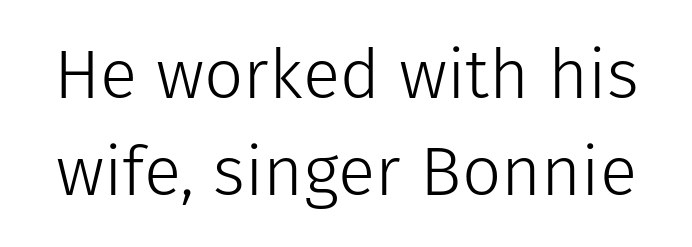
Q: Is the text bold? A: No.
Q: Is the text italic (slanted)? A: No, it is upright.
Q: Is the typeface a serif or a sans-serif typeface? A: Sans-serif.
Q: Is the text underlined? A: No.
Q: Is the spacing between letters normal or unusually wide? A: Normal.
Q: Is the spacing between lines tight, normal or loose? A: Normal.
Q: Width (condensed, normal, or wide)? A: Normal.
Q: Stroke contrast? A: Low.
Q: x-height? A: Medium.
Q: Monospaced? A: No.
